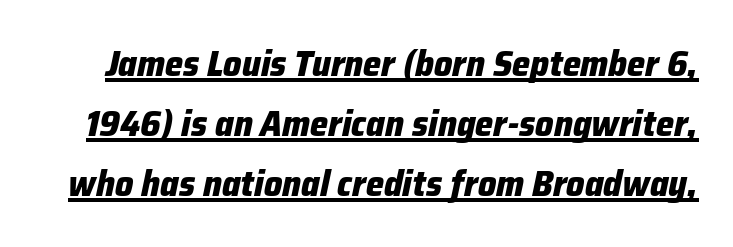
{"italic": "yes", "lean": "right", "slant_degrees": 12, "bold": "yes", "weight": "heavy", "width": "normal", "stroke_contrast": "low", "x_height": "medium", "monospaced": "no", "underline": "yes", "line_spacing": "normal", "line_spacing_ratio": 1.66, "letter_spacing": "normal", "letter_spacing_em": 0.0, "glyph_px": 36}
